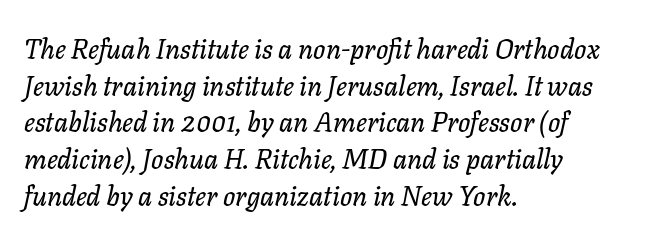
The image shows 27 px text type, italic (leaning right); set left-aligned, normal line spacing (1.36x), normal letter spacing, not underlined.
